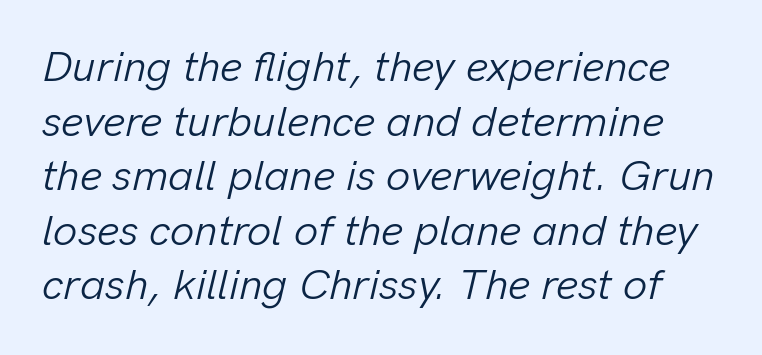
Q: Is the text bold? A: No.
Q: Is the text italic (slanted)? A: Yes, it leans right by about 13 degrees.
Q: Is the text underlined? A: No.
Q: Is the spacing between letters normal or unusually wide? A: Normal.
Q: Is the spacing between lines tight, normal or loose? A: Normal.
Q: Width (condensed, normal, or wide)? A: Normal.
Q: Stroke contrast? A: Low.
Q: x-height? A: Medium.
Q: Monospaced? A: No.
